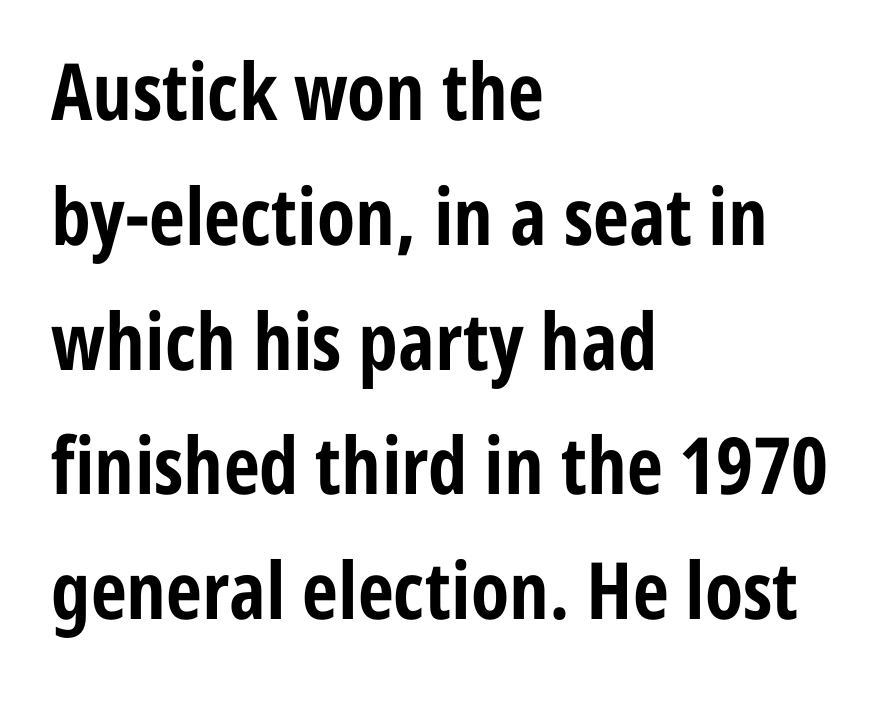
Q: Is the text bold? A: Yes.
Q: Is the text italic (slanted)? A: No, it is upright.
Q: Is the typeface a serif or a sans-serif typeface? A: Sans-serif.
Q: Is the text underlined? A: No.
Q: How is the paragraph aligned? A: Left-aligned.
Q: Is the spacing between letters normal or unusually wide? A: Normal.
Q: Is the spacing between lines tight, normal or loose? A: Normal.
Q: Width (condensed, normal, or wide)? A: Condensed.
Q: Stroke contrast? A: Low.
Q: x-height? A: Medium.
Q: Monospaced? A: No.
